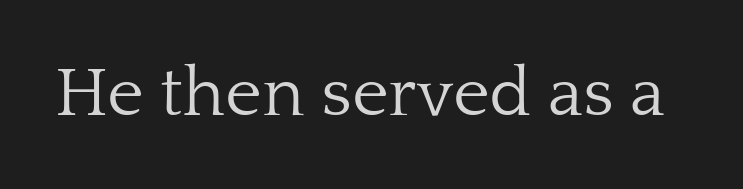
Q: Is the text bold? A: No.
Q: Is the text italic (slanted)? A: No, it is upright.
Q: Is the typeface a serif or a sans-serif typeface? A: Serif.
Q: Is the text underlined? A: No.
Q: Is the spacing between letters normal or unusually wide? A: Normal.
Q: Width (condensed, normal, or wide)? A: Normal.
Q: Stroke contrast? A: Low.
Q: x-height? A: Medium.
Q: Monospaced? A: No.
